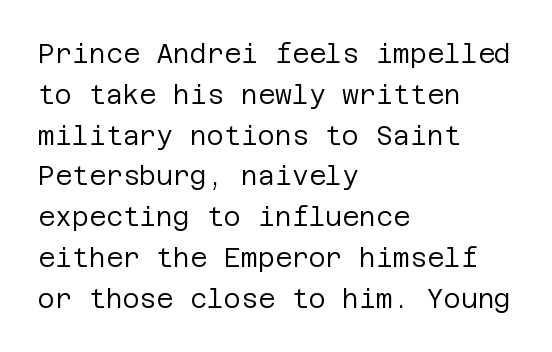
The gap between lines stays unmarked. No extra tracking has been applied to these lines. Does the leading feel generous? No, just average. Short and long lines alike share a common starting point at left.
